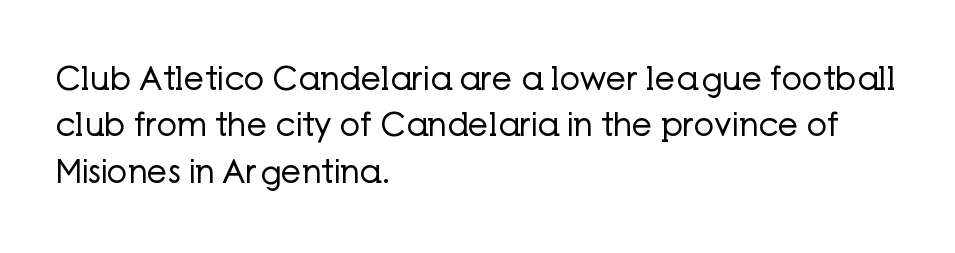
{"serif": "no", "italic": "no", "bold": "no", "weight": "regular", "width": "normal", "stroke_contrast": "low", "x_height": "medium", "monospaced": "no", "underline": "no", "align": "left", "line_spacing": "normal", "line_spacing_ratio": 1.45, "letter_spacing": "normal", "letter_spacing_em": 0.0, "glyph_px": 32}
